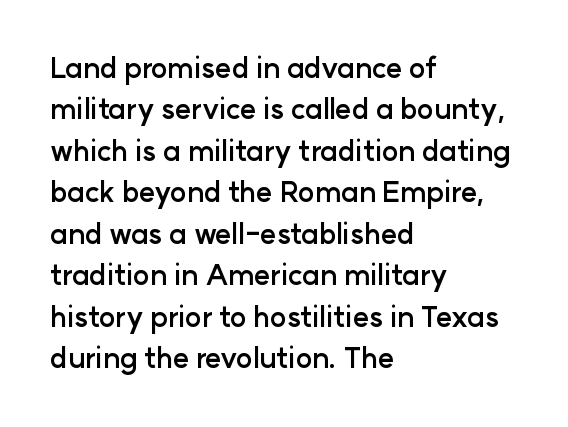
Q: Is the text bold? A: Yes.
Q: Is the text italic (slanted)? A: No, it is upright.
Q: Is the typeface a serif or a sans-serif typeface? A: Sans-serif.
Q: Is the text underlined? A: No.
Q: How is the paragraph aligned? A: Left-aligned.
Q: Is the spacing between letters normal or unusually wide? A: Normal.
Q: Is the spacing between lines tight, normal or loose? A: Normal.
Q: Width (condensed, normal, or wide)? A: Normal.
Q: Stroke contrast? A: Low.
Q: x-height? A: Medium.
Q: Monospaced? A: No.
